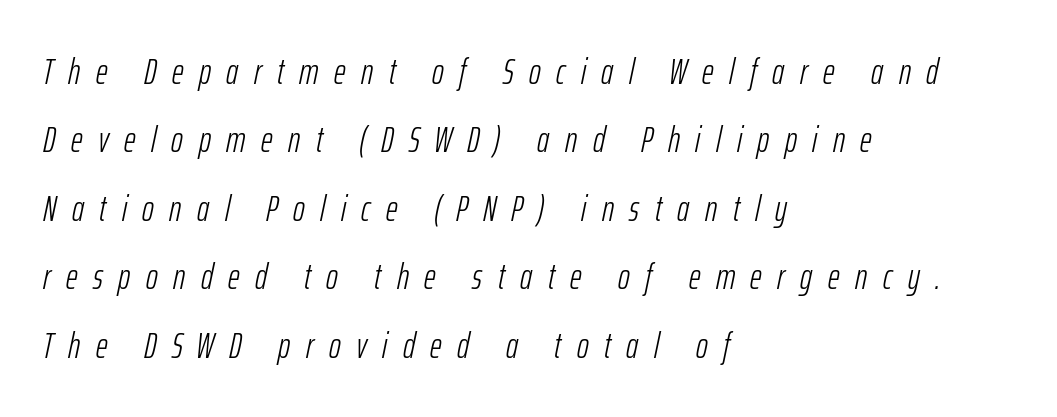
{"italic": "yes", "lean": "right", "slant_degrees": 12, "bold": "no", "weight": "light", "width": "condensed", "stroke_contrast": "low", "x_height": "medium", "monospaced": "no", "underline": "no", "align": "left", "line_spacing": "loose", "line_spacing_ratio": 1.9, "letter_spacing": "wide", "letter_spacing_em": 0.43, "glyph_px": 36}
